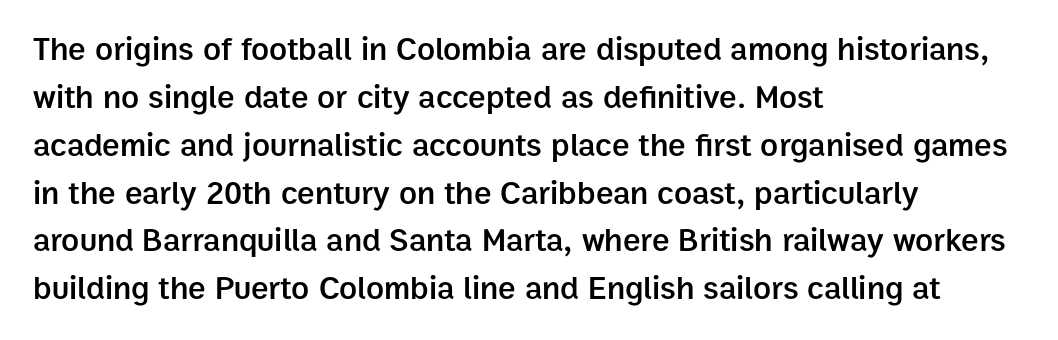
{"serif": "no", "italic": "no", "bold": "semi", "weight": "semibold", "width": "normal", "stroke_contrast": "low", "x_height": "medium", "monospaced": "no", "underline": "no", "align": "left", "line_spacing": "normal", "line_spacing_ratio": 1.45, "letter_spacing": "normal", "letter_spacing_em": 0.0, "glyph_px": 33}
